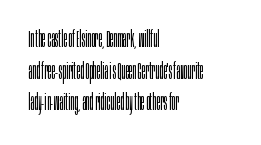
Q: Is the text bold? A: No.
Q: Is the text italic (slanted)? A: No, it is upright.
Q: Is the text underlined? A: No.
Q: How is the paragraph aligned? A: Left-aligned.
Q: Is the spacing between letters normal or unusually wide? A: Normal.
Q: Is the spacing between lines tight, normal or loose? A: Normal.
